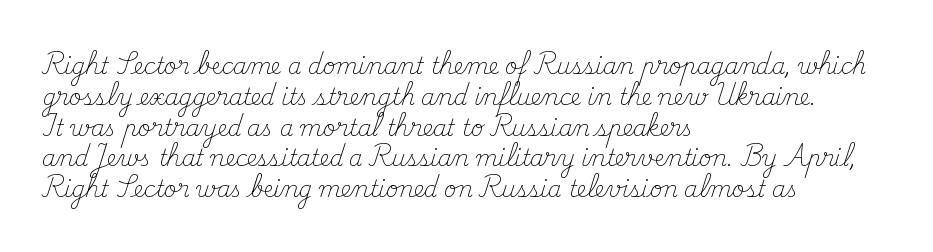
The image shows 22 px text type; set left-aligned, normal line spacing (1.4x), normal letter spacing, not underlined.
